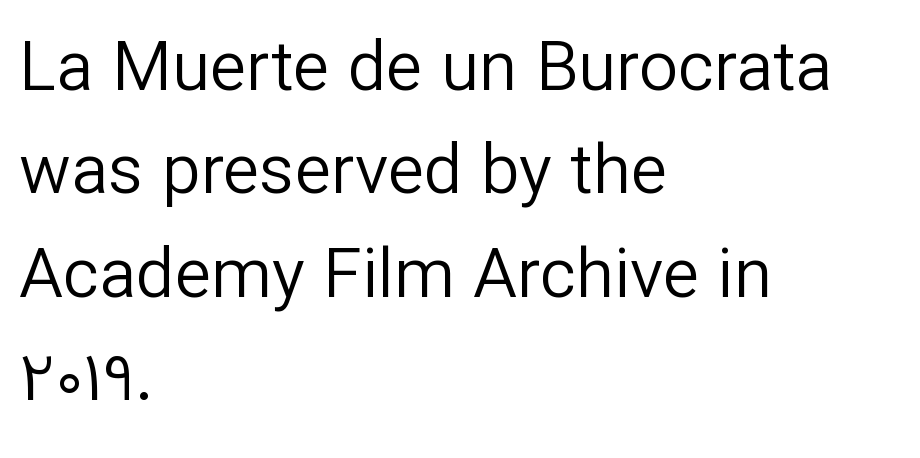
The baseline area is clear. Leading: standard. Teacher's note: observe the even left margin — that is flush-left alignment. The passage shown is typed in a proportional face where columns would drift. Words appear dense and cohesive because spacing is normal. Summary of weight: not heavy and not bold.
